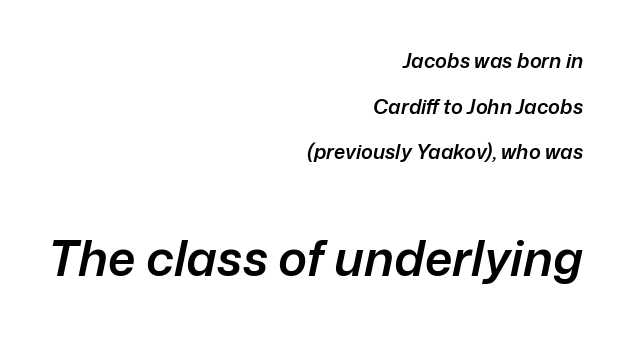
The image shows 49 px semibold type, italic (leaning right); set right-aligned, loose line spacing (2.28x), normal letter spacing, not underlined; the second (bottom) block is 2.45x larger; low stroke contrast and a medium x-height.
